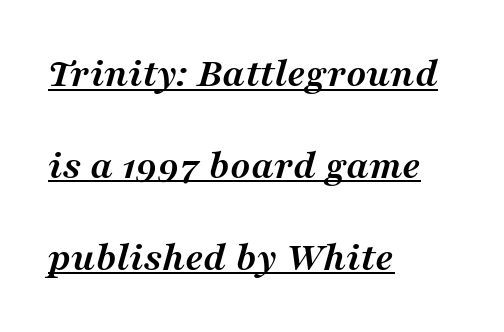
Q: Is the text bold? A: Yes.
Q: Is the text italic (slanted)? A: Yes, it leans right by about 16 degrees.
Q: Is the typeface a serif or a sans-serif typeface? A: Serif.
Q: Is the text underlined? A: Yes.
Q: How is the paragraph aligned? A: Left-aligned.
Q: Is the spacing between letters normal or unusually wide? A: Normal.
Q: Is the spacing between lines tight, normal or loose? A: Loose.
Q: Width (condensed, normal, or wide)? A: Normal.
Q: Stroke contrast? A: Medium.
Q: x-height? A: Medium.
Q: Monospaced? A: No.
